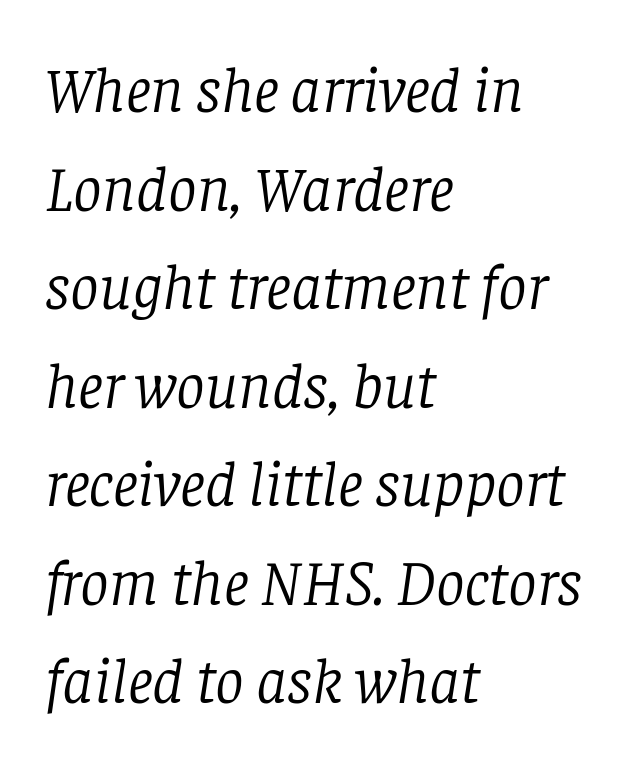
The image shows 64 px light serif type, italic (leaning right); set left-aligned, normal line spacing (1.54x), normal letter spacing, not underlined; low stroke contrast and a large x-height.
